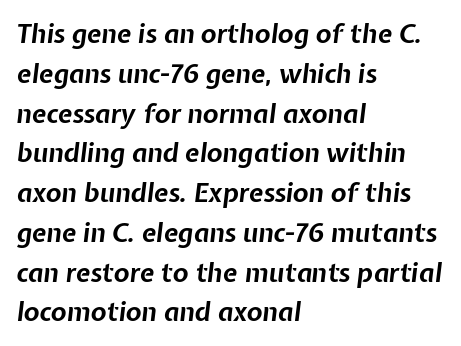
You'd pick this weight for a headline — it's a proper bold. Lines of text with bare space underneath. Leading matches the norm, producing a regular column. Is the type slanted? Yes — the strokes lean at a clear angle. A classic flush-left, rag-right setting is used for this passage. Does extra space separate the letters? No, they use regular spacing.
